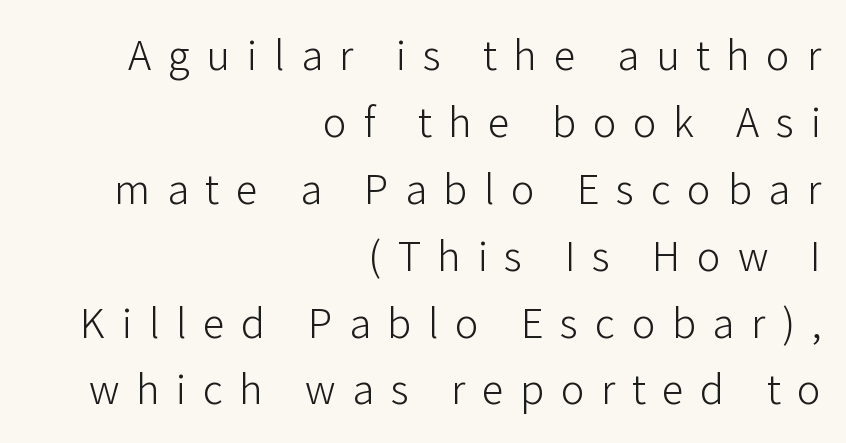
The image shows 44 px light sans-serif type, upright; set right-aligned, normal line spacing (1.52x), unusually wide letter spacing (+0.38 em), not underlined; low stroke contrast and a medium x-height.
